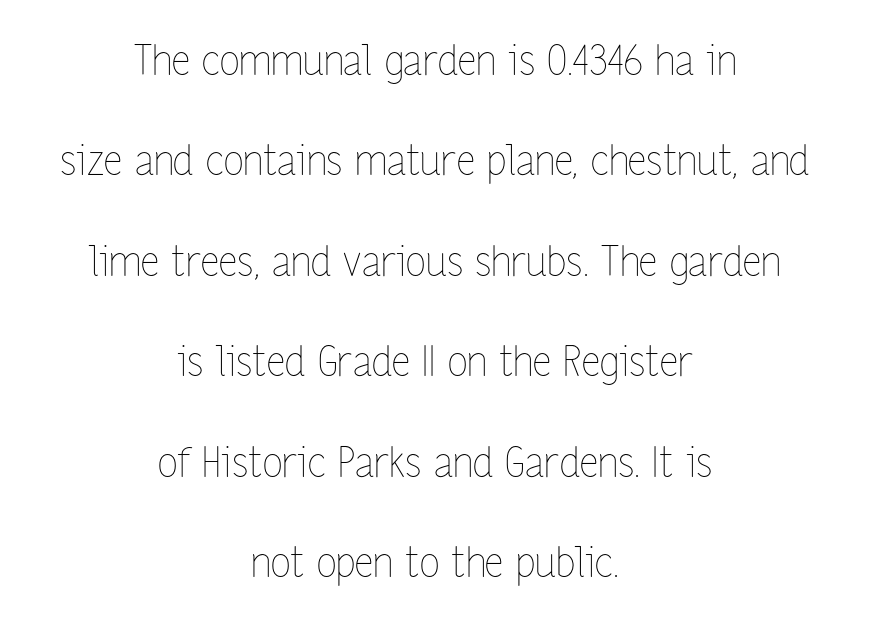
{"italic": "no", "bold": "no", "weight": "thin", "width": "condensed", "stroke_contrast": "low", "x_height": "medium", "monospaced": "no", "underline": "no", "align": "center", "line_spacing": "loose", "line_spacing_ratio": 2.45, "letter_spacing": "normal", "letter_spacing_em": 0.0, "glyph_px": 41}
